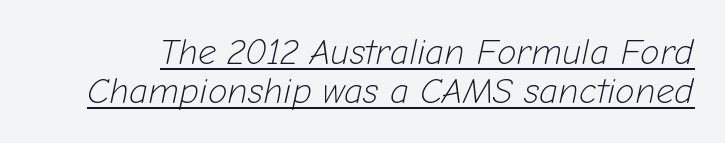
{"italic": "yes", "lean": "right", "slant_degrees": 12, "bold": "no", "weight": "light", "width": "normal", "stroke_contrast": "low", "x_height": "medium", "monospaced": "no", "underline": "yes", "line_spacing": "tight", "line_spacing_ratio": 1.08, "letter_spacing": "normal", "letter_spacing_em": 0.0, "glyph_px": 36}
